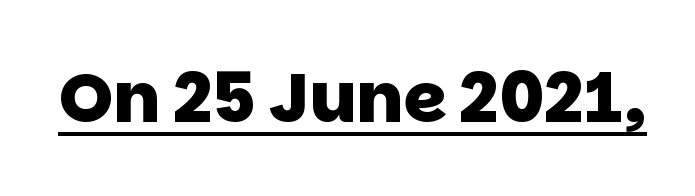
Nothing unusual about the tracking: characters are spaced as the font intends. Here the designer chose a conventional face with non-uniform glyph widths. Underlining? Definitely there. The rendering shows plain stroke endings on the letterforms — a sans-serif design.
